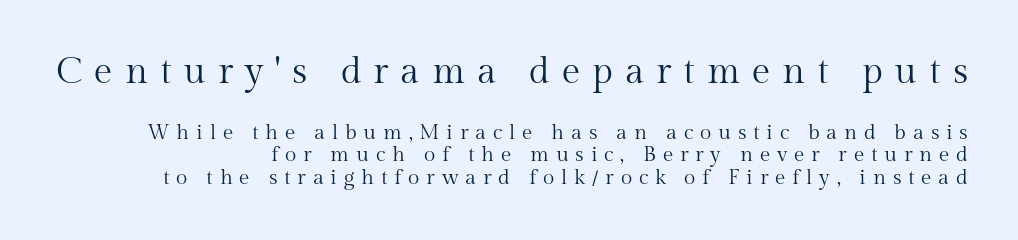
{"serif": "yes", "italic": "no", "bold": "no", "weight": "regular", "width": "normal", "stroke_contrast": "medium", "x_height": "medium", "monospaced": "no", "underline": "no", "align": "right", "line_spacing": "tight", "line_spacing_ratio": 1.08, "letter_spacing": "wide", "letter_spacing_em": 0.32, "larger_block": "first", "size_ratio": 1.76, "glyph_px": 37}
